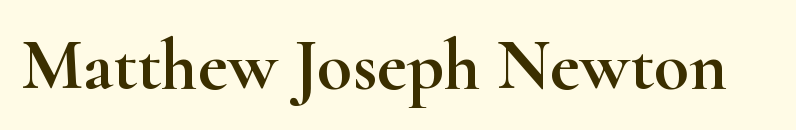
A bare baseline throughout the passage. Caption: standard tracking, unaltered. The typeface chosen for these lines features serifs. Is this a fixed-width face? No — the glyphs have proportional, varying widths. In terms of posture, this sample is upright.
